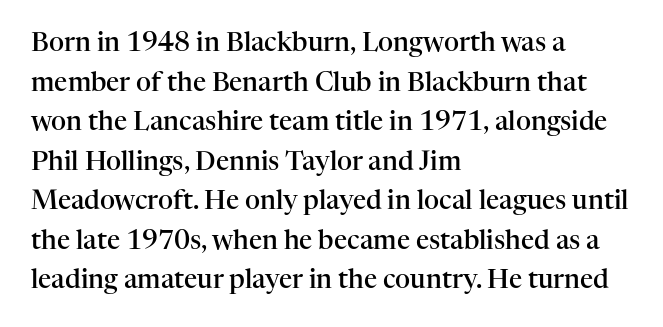
{"italic": "no", "bold": "semi", "underline": "no", "align": "left", "line_spacing": "normal", "line_spacing_ratio": 1.52, "letter_spacing": "normal", "letter_spacing_em": 0.0, "glyph_px": 26}
